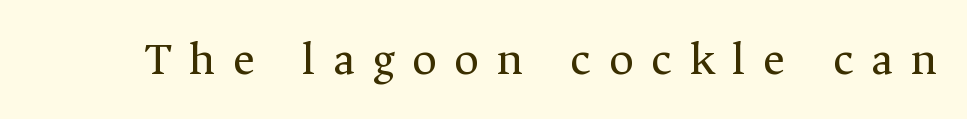
{"serif": "yes", "italic": "no", "bold": "no", "weight": "regular", "width": "normal", "stroke_contrast": "medium", "x_height": "medium", "monospaced": "no", "underline": "no", "letter_spacing": "wide", "letter_spacing_em": 0.37, "glyph_px": 48}
